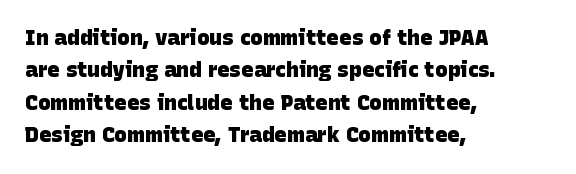
Q: Is the text bold? A: Yes.
Q: Is the text underlined? A: No.
Q: How is the paragraph aligned? A: Left-aligned.
Q: Is the spacing between letters normal or unusually wide? A: Normal.
Q: Is the spacing between lines tight, normal or loose? A: Normal.
